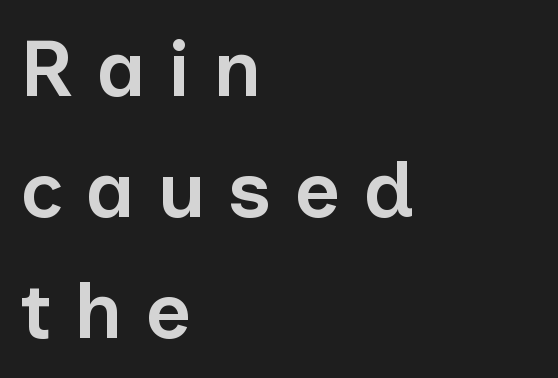
The image shows 80 px semibold sans-serif type, upright; set left-aligned, normal line spacing (1.51x), unusually wide letter spacing (+0.28 em), not underlined; low stroke contrast and a medium x-height.
